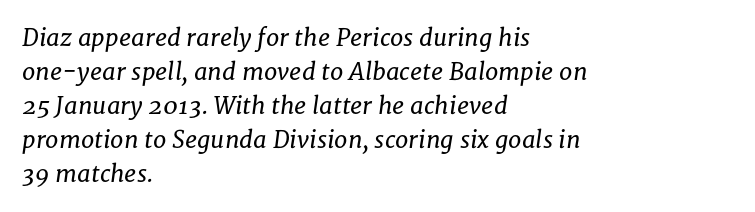
This rendering uses left alignment, leaving the right contour irregular. Descenders are the only things crossing below the line. Vertical spacing — default. The specimen reads as italic at a glance. The tracking reads as untouched default to a designer's eye. Weight: not bold — regular or lighter.
